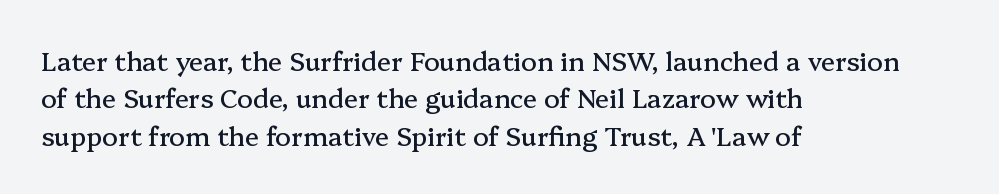
{"italic": "no", "underline": "no", "align": "left", "line_spacing": "normal", "line_spacing_ratio": 1.44, "letter_spacing": "normal", "letter_spacing_em": 0.0, "glyph_px": 26}
